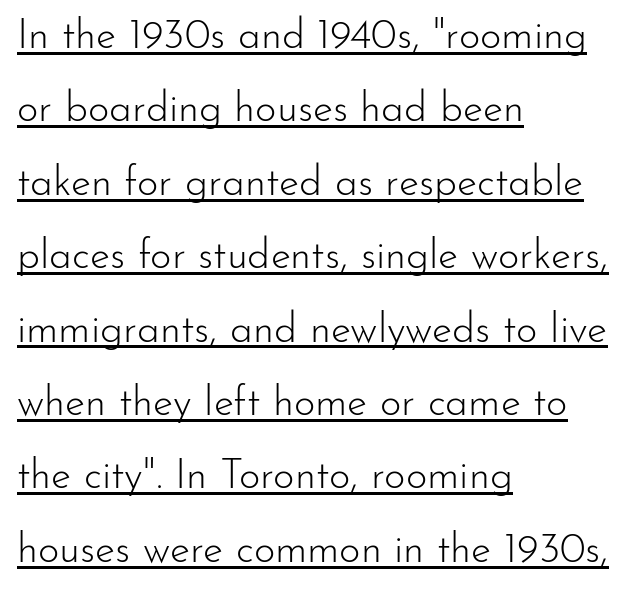
{"serif": "no", "italic": "no", "bold": "no", "weight": "light", "width": "normal", "stroke_contrast": "low", "x_height": "small", "monospaced": "no", "underline": "yes", "align": "left", "line_spacing_ratio": 1.79, "letter_spacing": "normal", "letter_spacing_em": 0.0, "glyph_px": 41}
